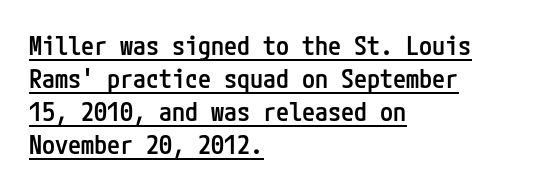
The image shows 26 px text type, upright; set left-aligned, normal line spacing (1.27x), normal letter spacing, underlined.
